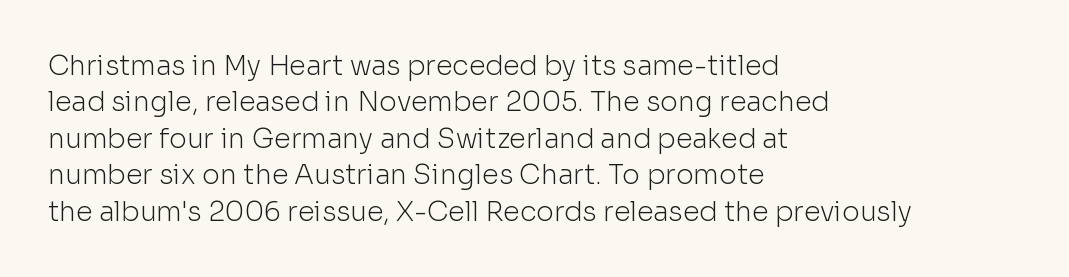
{"italic": "no", "bold": "no", "underline": "no", "align": "left", "line_spacing": "normal", "line_spacing_ratio": 1.35, "letter_spacing": "normal", "letter_spacing_em": 0.0, "glyph_px": 27}
